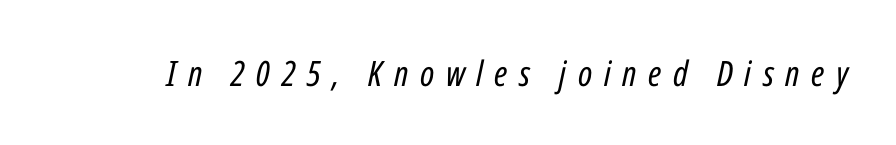
The image shows 35 px regular-weight, condensed type, italic (leaning right); set unusually wide letter spacing (+0.33 em), not underlined; low stroke contrast and a medium x-height.
